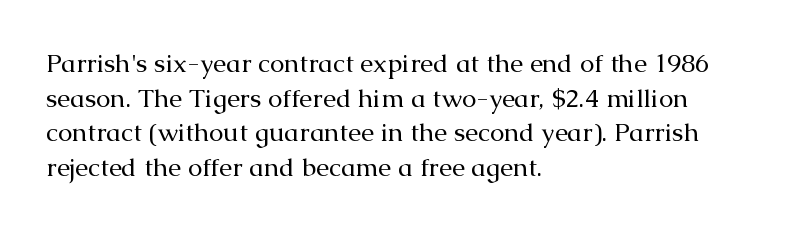
The image shows 26 px text type, upright; set left-aligned, normal line spacing (1.33x), normal letter spacing, not underlined.
